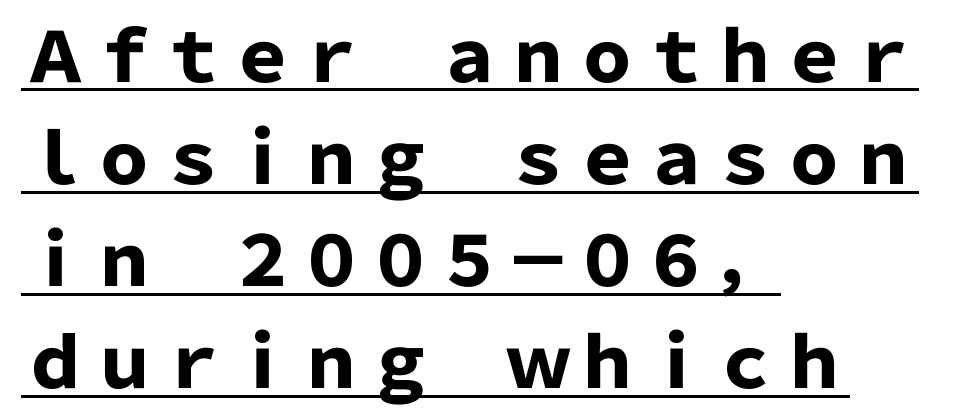
The image shows 69 px heavy sans-serif type, upright; set left-aligned, normal line spacing (1.48x), normal letter spacing, underlined; low stroke contrast and a medium x-height.
